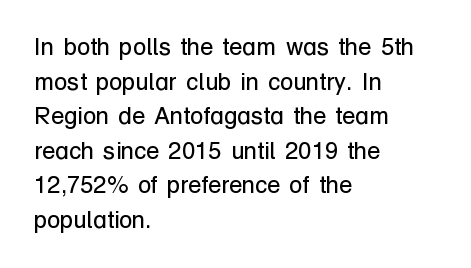
Q: Is the text bold? A: No.
Q: Is the text italic (slanted)? A: No, it is upright.
Q: Is the text underlined? A: No.
Q: How is the paragraph aligned? A: Left-aligned.
Q: Is the spacing between letters normal or unusually wide? A: Normal.
Q: Is the spacing between lines tight, normal or loose? A: Normal.
